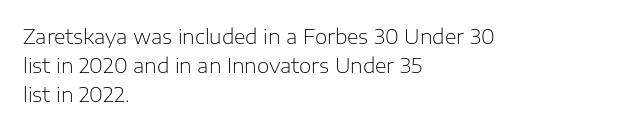
{"italic": "no", "bold": "no", "underline": "no", "align": "left", "line_spacing": "normal", "line_spacing_ratio": 1.44, "letter_spacing": "normal", "letter_spacing_em": 0.0, "glyph_px": 20}
